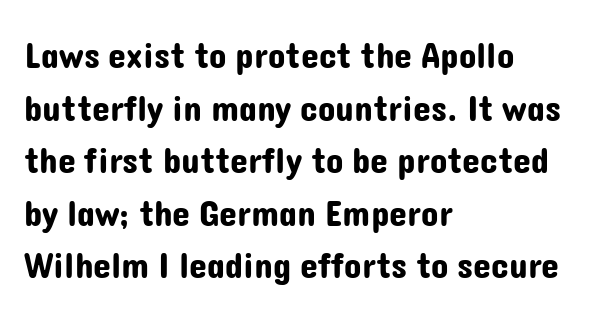
{"serif": "no", "italic": "no", "width": "normal", "stroke_contrast": "low", "x_height": "medium", "monospaced": "no", "underline": "no", "align": "left", "line_spacing": "normal", "line_spacing_ratio": 1.46, "letter_spacing": "normal", "letter_spacing_em": 0.0, "glyph_px": 36}
